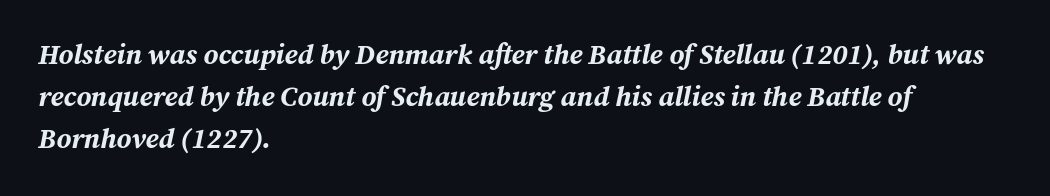
The image shows 28 px bold type, italic (leaning right); set left-aligned, normal line spacing (1.5x), normal letter spacing, not underlined; medium stroke contrast and a medium x-height.
